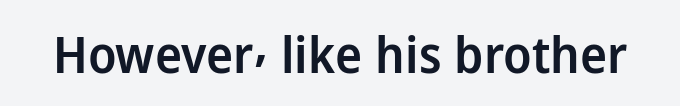
{"serif": "no", "italic": "no", "bold": "semi", "weight": "semibold", "width": "normal", "stroke_contrast": "low", "x_height": "medium", "monospaced": "no", "underline": "no", "letter_spacing": "normal", "letter_spacing_em": 0.0, "glyph_px": 51}
